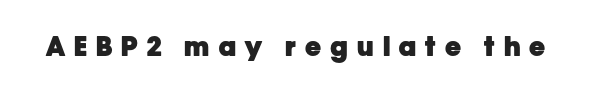
Q: Is the text bold? A: Yes.
Q: Is the text italic (slanted)? A: No, it is upright.
Q: Is the text underlined? A: No.
Q: Is the spacing between letters normal or unusually wide? A: Unusually wide.
